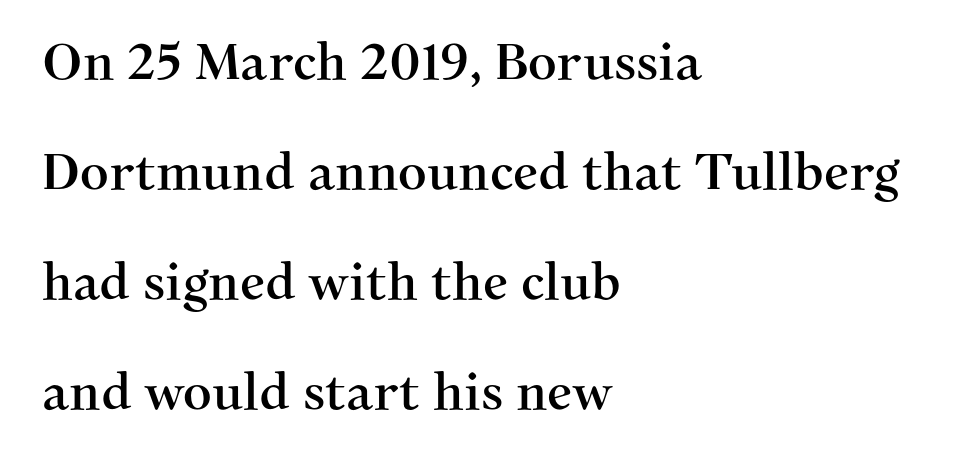
The image shows 50 px serif type, upright; set left-aligned, loose line spacing (2.2x), normal letter spacing, not underlined; medium stroke contrast and a medium x-height.
